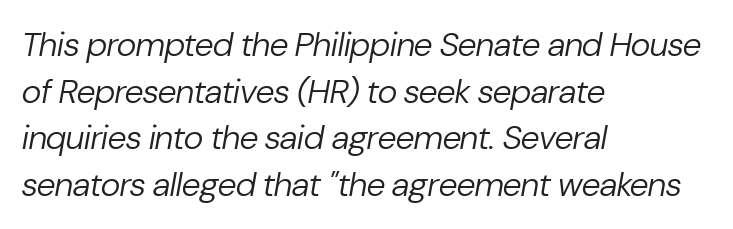
{"italic": "yes", "lean": "right", "slant_degrees": 10, "bold": "no", "weight": "regular", "width": "normal", "stroke_contrast": "low", "x_height": "medium", "monospaced": "no", "underline": "no", "align": "left", "line_spacing": "normal", "line_spacing_ratio": 1.37, "letter_spacing": "normal", "letter_spacing_em": 0.0, "glyph_px": 34}
